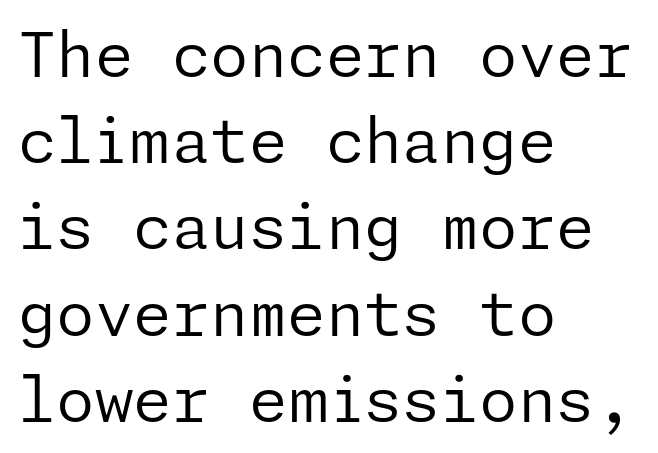
Q: Is the text bold? A: No.
Q: Is the text italic (slanted)? A: No, it is upright.
Q: Is the typeface a serif or a sans-serif typeface? A: Sans-serif.
Q: Is the text underlined? A: No.
Q: How is the paragraph aligned? A: Left-aligned.
Q: Is the spacing between letters normal or unusually wide? A: Normal.
Q: Is the spacing between lines tight, normal or loose? A: Normal.
Q: Width (condensed, normal, or wide)? A: Normal.
Q: Stroke contrast? A: Low.
Q: x-height? A: Medium.
